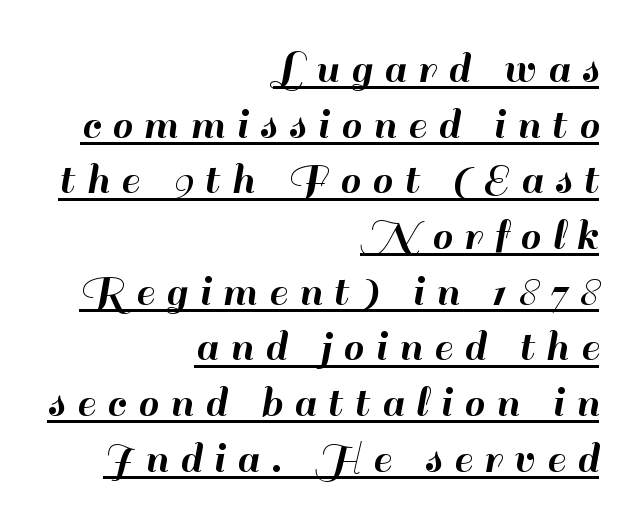
Q: Is the text italic (slanted)? A: Yes.
Q: Is the typeface a serif or a sans-serif typeface? A: Sans-serif.
Q: Is the text underlined? A: Yes.
Q: How is the paragraph aligned? A: Right-aligned.
Q: Is the spacing between letters normal or unusually wide? A: Unusually wide.
Q: Width (condensed, normal, or wide)? A: Normal.
Q: Stroke contrast? A: High.
Q: x-height? A: Small.
Q: Monospaced? A: No.
